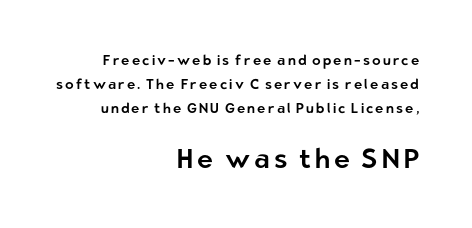
The image shows 27 px text type, upright; set right-aligned, line spacing 1.71x, not underlined; the second (bottom) block is 1.93x larger.
